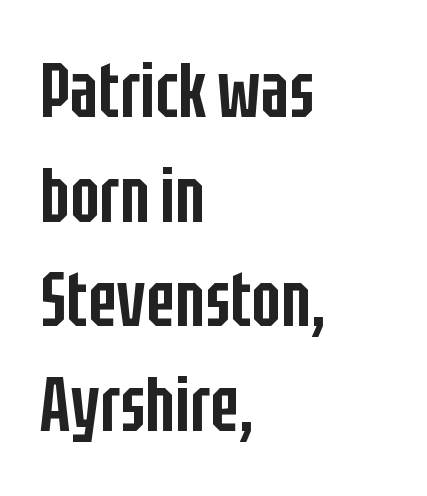
You could not count columns in this text — the font is proportionally spaced. This sample uses an upright cut, with every glyph sitting square on the baseline. Anything drawn beneath the words? Only blank space. Regarding leading, the lines here are spaced in the standard way. The letters sit at their default tracking, neither squeezed nor spread. Which margin do the lines hug? The left one — the right edge is uneven.
